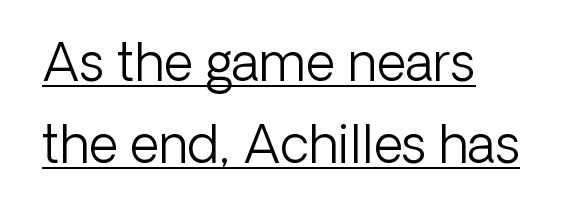
In terms of leading, this rendering sits right in the middle. Here the designer chose a conventional face with non-uniform glyph widths. The font is comparable to plain body text, perhaps lighter. Look at the tracking — it's just the regular setting, nothing added.
